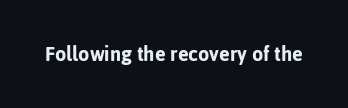
The image shows 23 px text type, upright; set normal letter spacing, not underlined.
